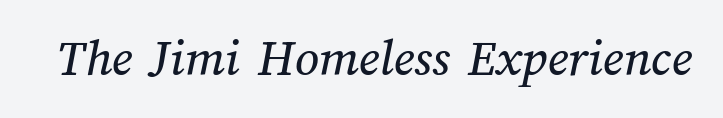
Q: Is the text underlined? A: No.
Q: Is the spacing between letters normal or unusually wide? A: Normal.
Q: Width (condensed, normal, or wide)? A: Normal.
Q: Stroke contrast? A: Medium.
Q: x-height? A: Medium.
Q: Monospaced? A: No.
